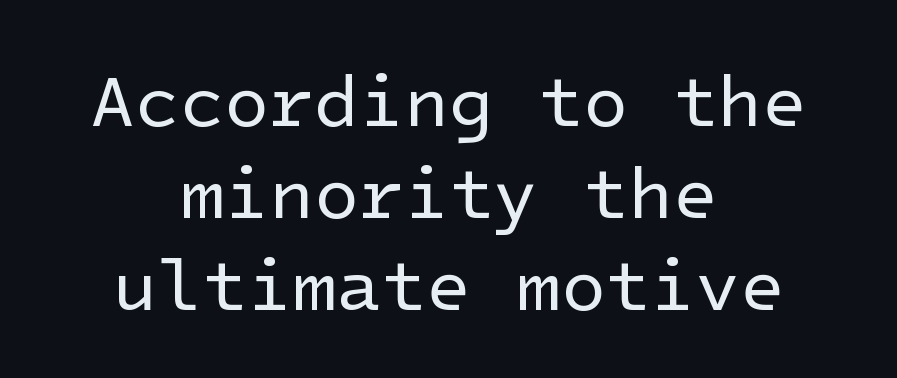
Q: Is the text bold? A: No.
Q: Is the text italic (slanted)? A: No, it is upright.
Q: Is the typeface a serif or a sans-serif typeface? A: Sans-serif.
Q: Is the text underlined? A: No.
Q: How is the paragraph aligned? A: Centered.
Q: Is the spacing between letters normal or unusually wide? A: Normal.
Q: Is the spacing between lines tight, normal or loose? A: Normal.
Q: Width (condensed, normal, or wide)? A: Normal.
Q: Stroke contrast? A: Low.
Q: x-height? A: Medium.
